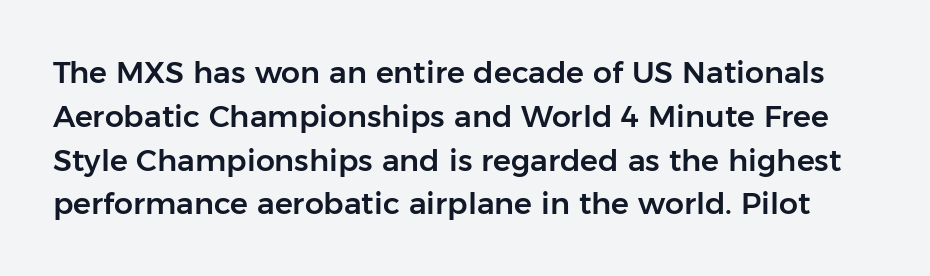
Q: Is the text italic (slanted)? A: No, it is upright.
Q: Is the typeface a serif or a sans-serif typeface? A: Sans-serif.
Q: Is the text underlined? A: No.
Q: Is the spacing between letters normal or unusually wide? A: Normal.
Q: Is the spacing between lines tight, normal or loose? A: Normal.
Q: Width (condensed, normal, or wide)? A: Normal.
Q: Stroke contrast? A: Low.
Q: x-height? A: Medium.
Q: Monospaced? A: No.
